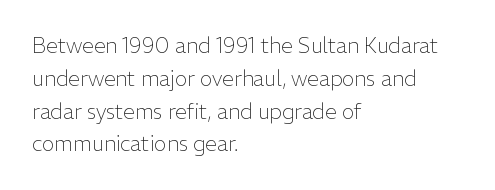
Q: Is the text bold? A: No.
Q: Is the text italic (slanted)? A: No, it is upright.
Q: Is the text underlined? A: No.
Q: How is the paragraph aligned? A: Left-aligned.
Q: Is the spacing between letters normal or unusually wide? A: Normal.
Q: Is the spacing between lines tight, normal or loose? A: Normal.
